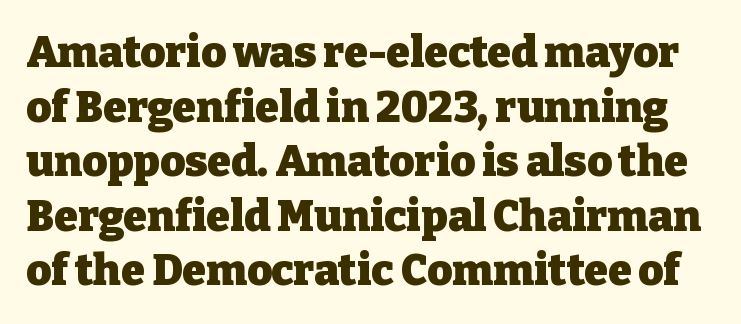
Q: Is the text bold? A: Yes.
Q: Is the text italic (slanted)? A: No, it is upright.
Q: Is the typeface a serif or a sans-serif typeface? A: Serif.
Q: Is the text underlined? A: No.
Q: Is the spacing between letters normal or unusually wide? A: Normal.
Q: Is the spacing between lines tight, normal or loose? A: Normal.
Q: Width (condensed, normal, or wide)? A: Normal.
Q: Stroke contrast? A: Low.
Q: x-height? A: Medium.
Q: Monospaced? A: No.
